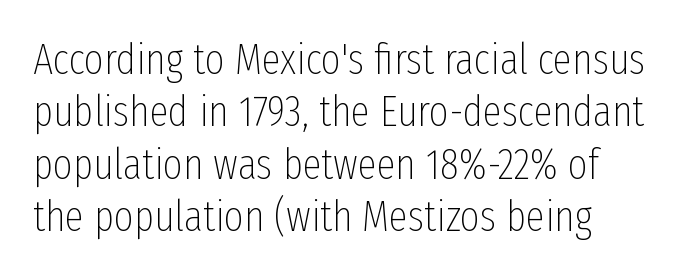
{"serif": "no", "italic": "no", "bold": "no", "weight": "thin", "width": "condensed", "stroke_contrast": "low", "x_height": "medium", "monospaced": "no", "underline": "no", "line_spacing_ratio": 1.22, "letter_spacing": "normal", "letter_spacing_em": 0.0, "glyph_px": 43}
